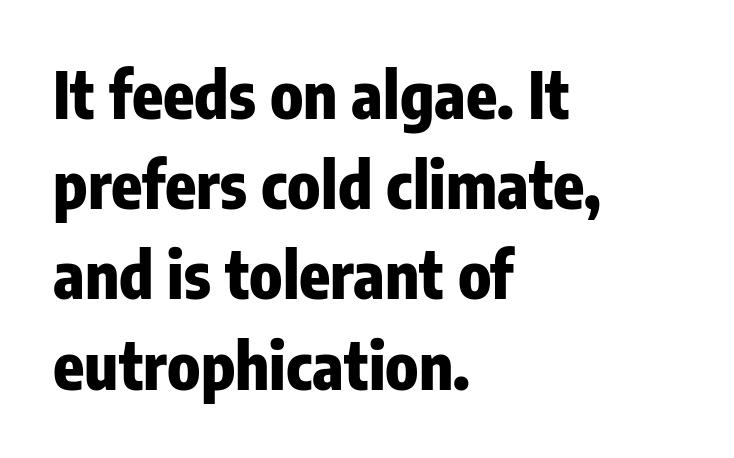
Q: Is the text bold? A: Yes.
Q: Is the text italic (slanted)? A: No, it is upright.
Q: Is the typeface a serif or a sans-serif typeface? A: Sans-serif.
Q: Is the text underlined? A: No.
Q: How is the paragraph aligned? A: Left-aligned.
Q: Is the spacing between letters normal or unusually wide? A: Normal.
Q: Is the spacing between lines tight, normal or loose? A: Normal.
Q: Width (condensed, normal, or wide)? A: Condensed.
Q: Stroke contrast? A: Low.
Q: x-height? A: Medium.
Q: Monospaced? A: No.
